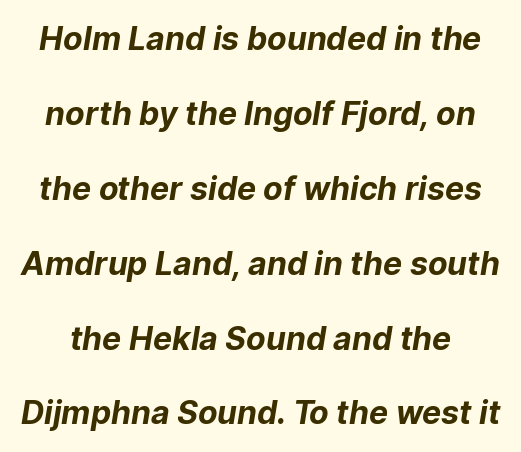
{"serif": "no", "bold": "yes", "weight": "bold", "width": "normal", "stroke_contrast": "low", "x_height": "medium", "monospaced": "no", "underline": "no", "line_spacing": "loose", "line_spacing_ratio": 2.34, "letter_spacing": "normal", "letter_spacing_em": 0.0, "glyph_px": 32}
